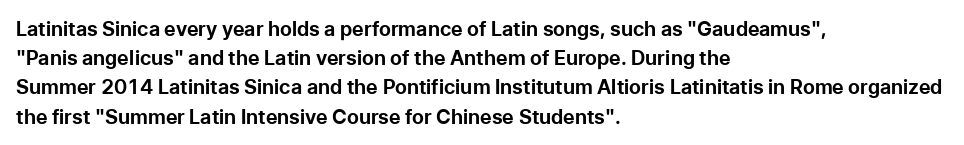
Q: Is the text bold? A: Yes.
Q: Is the text italic (slanted)? A: No, it is upright.
Q: Is the text underlined? A: No.
Q: How is the paragraph aligned? A: Left-aligned.
Q: Is the spacing between letters normal or unusually wide? A: Normal.
Q: Is the spacing between lines tight, normal or loose? A: Normal.
